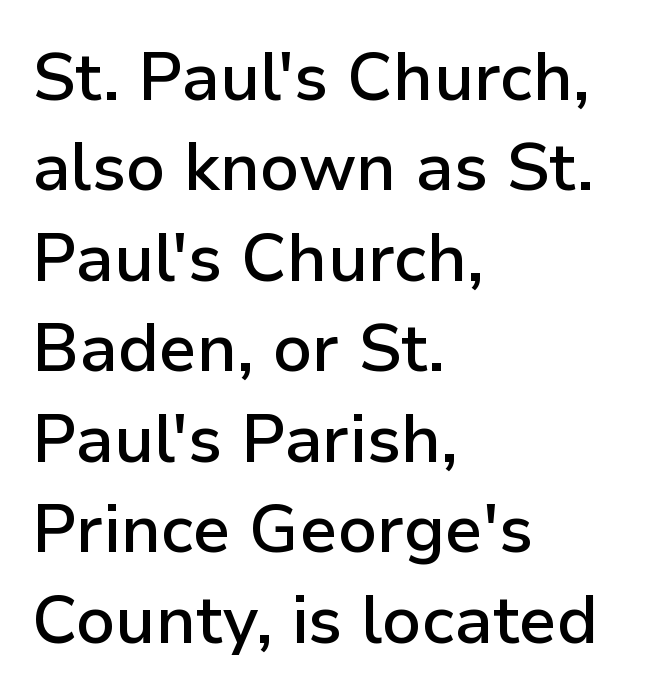
Q: Is the text bold? A: Semi-bold.
Q: Is the text italic (slanted)? A: No, it is upright.
Q: Is the typeface a serif or a sans-serif typeface? A: Sans-serif.
Q: Is the text underlined? A: No.
Q: How is the paragraph aligned? A: Left-aligned.
Q: Is the spacing between letters normal or unusually wide? A: Normal.
Q: Is the spacing between lines tight, normal or loose? A: Normal.
Q: Width (condensed, normal, or wide)? A: Normal.
Q: Stroke contrast? A: Low.
Q: x-height? A: Medium.
Q: Monospaced? A: No.
